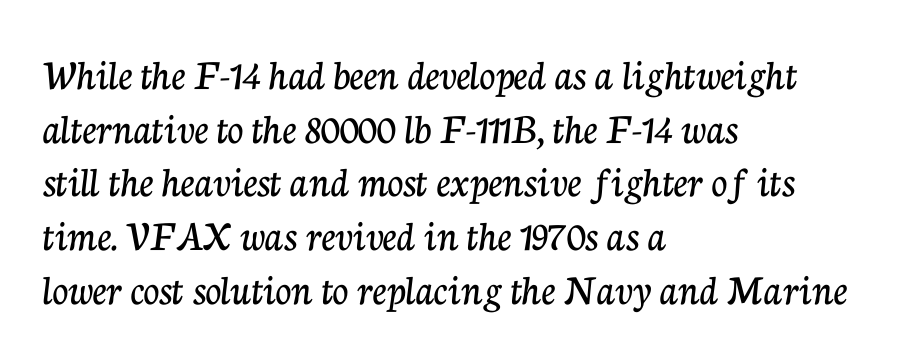
The image shows 44 px serif type; set left-aligned, line spacing 1.22x, normal letter spacing, not underlined; low stroke contrast and a medium x-height.
